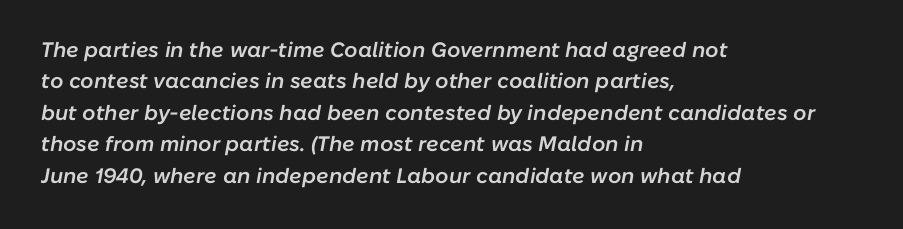
This rendering uses left alignment, leaving the right contour irregular. Semibold letterforms, between regular and bold. The passage shown is not underscored anywhere. This sample uses plain, unmodified letter spacing.
